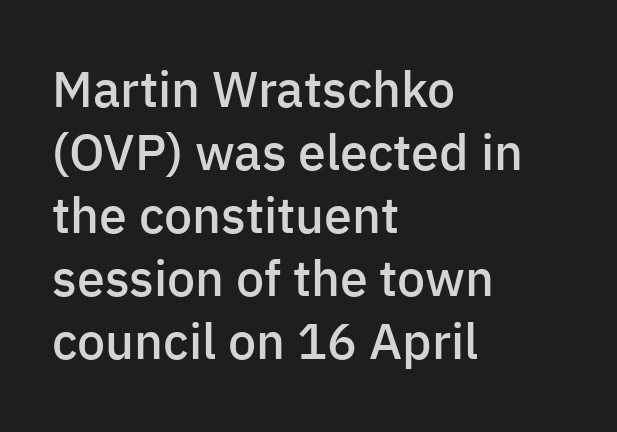
Q: Is the text bold? A: Semi-bold.
Q: Is the text italic (slanted)? A: No, it is upright.
Q: Is the typeface a serif or a sans-serif typeface? A: Sans-serif.
Q: Is the text underlined? A: No.
Q: How is the paragraph aligned? A: Left-aligned.
Q: Is the spacing between letters normal or unusually wide? A: Normal.
Q: Is the spacing between lines tight, normal or loose? A: Normal.
Q: Width (condensed, normal, or wide)? A: Normal.
Q: Stroke contrast? A: Low.
Q: x-height? A: Medium.
Q: Monospaced? A: No.
